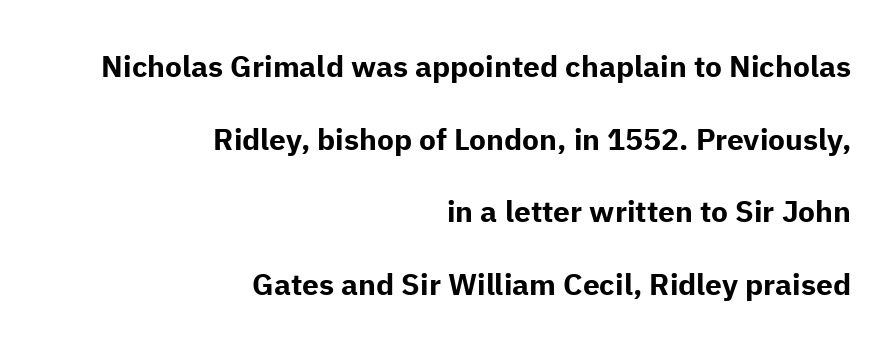
Q: Is the text bold? A: Yes.
Q: Is the text italic (slanted)? A: No, it is upright.
Q: Is the typeface a serif or a sans-serif typeface? A: Sans-serif.
Q: Is the text underlined? A: No.
Q: How is the paragraph aligned? A: Right-aligned.
Q: Is the spacing between letters normal or unusually wide? A: Normal.
Q: Is the spacing between lines tight, normal or loose? A: Loose.
Q: Width (condensed, normal, or wide)? A: Normal.
Q: Stroke contrast? A: Low.
Q: x-height? A: Medium.
Q: Monospaced? A: No.
